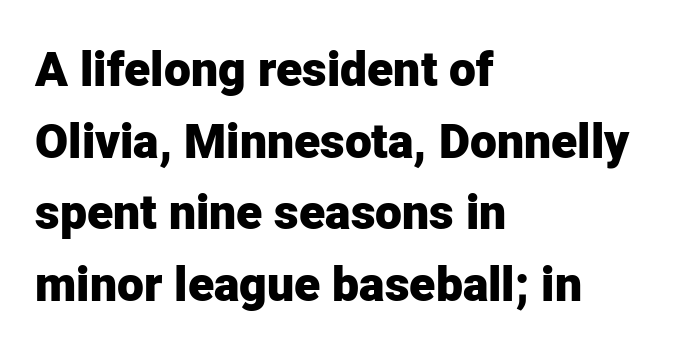
{"serif": "no", "italic": "no", "bold": "yes", "weight": "heavy", "width": "normal", "stroke_contrast": "low", "x_height": "medium", "monospaced": "no", "underline": "no", "align": "left", "line_spacing": "normal", "line_spacing_ratio": 1.49, "letter_spacing": "normal", "letter_spacing_em": 0.0, "glyph_px": 48}
